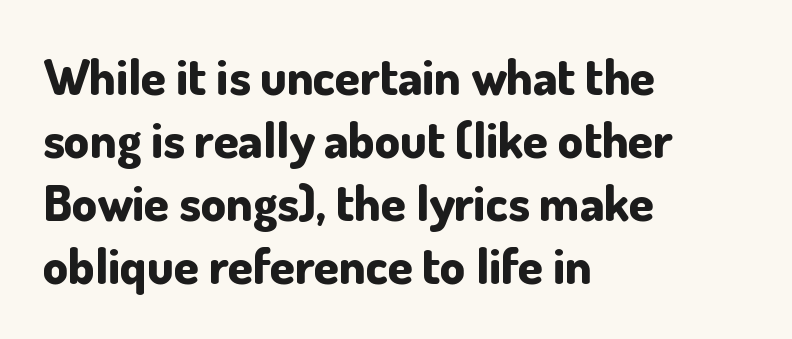
Q: Is the text bold? A: Yes.
Q: Is the text italic (slanted)? A: No, it is upright.
Q: Is the typeface a serif or a sans-serif typeface? A: Sans-serif.
Q: Is the text underlined? A: No.
Q: How is the paragraph aligned? A: Left-aligned.
Q: Is the spacing between letters normal or unusually wide? A: Normal.
Q: Is the spacing between lines tight, normal or loose? A: Normal.
Q: Width (condensed, normal, or wide)? A: Normal.
Q: Stroke contrast? A: Low.
Q: x-height? A: Small.
Q: Monospaced? A: No.
